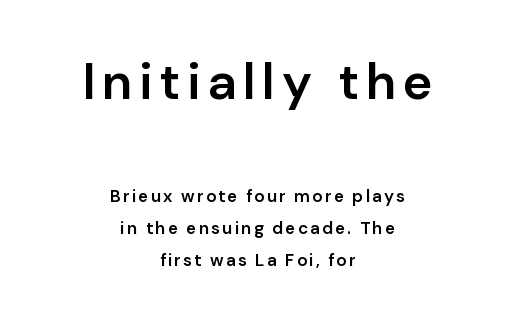
A clean baseline with only descenders dipping below it. Set as a demibold, roughly 600 on the weight scale. Type style note: lacks serifs. The passage shown is typed in a proportional face where columns would drift. The whitespace from short lines is split evenly between both sides. Reading top to bottom, the characters get smaller at the block break.
